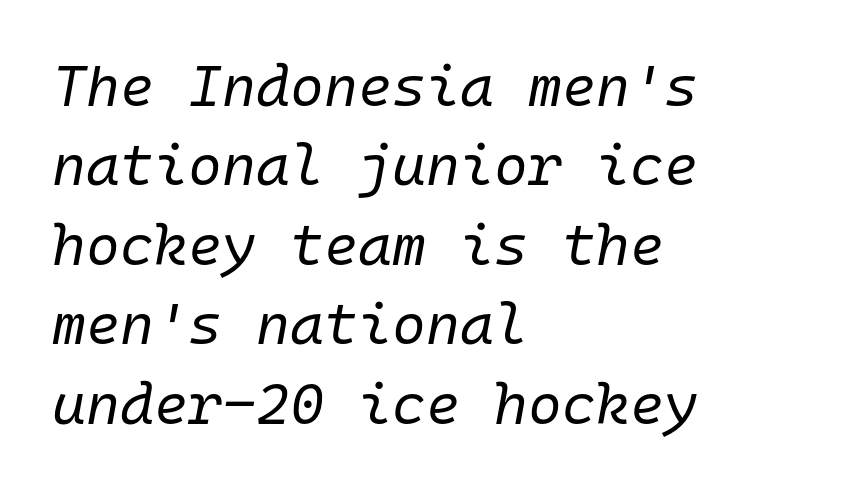
Here the glyphs are tracked normally, forming tight word shapes. Bare-footed words on every line. What's the leading like? Ordinary, nothing unusual. The letterforms sit at book weight or below. Rendered with sloped, italic letterforms. Each letter, wide or thin by design, is forced into the same width here.
